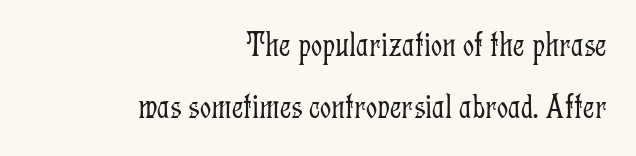
Q: Is the text bold? A: No.
Q: Is the text italic (slanted)? A: No, it is upright.
Q: Is the typeface a serif or a sans-serif typeface? A: Serif.
Q: Is the text underlined? A: No.
Q: How is the paragraph aligned? A: Right-aligned.
Q: Is the spacing between letters normal or unusually wide? A: Normal.
Q: Width (condensed, normal, or wide)? A: Condensed.
Q: Stroke contrast? A: Low.
Q: x-height? A: Medium.
Q: Monospaced? A: No.
